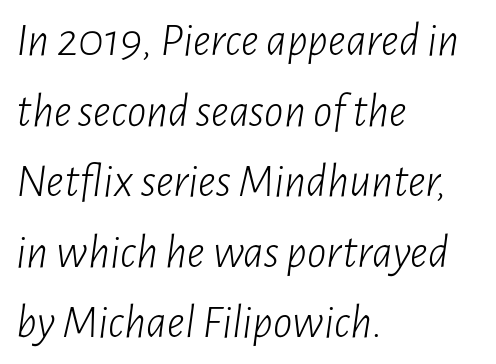
Q: Is the text bold? A: No.
Q: Is the text italic (slanted)? A: Yes, it leans right by about 7 degrees.
Q: Is the text underlined? A: No.
Q: How is the paragraph aligned? A: Left-aligned.
Q: Is the spacing between letters normal or unusually wide? A: Normal.
Q: Is the spacing between lines tight, normal or loose? A: Normal.
Q: Width (condensed, normal, or wide)? A: Condensed.
Q: Stroke contrast? A: Low.
Q: x-height? A: Medium.
Q: Monospaced? A: No.
